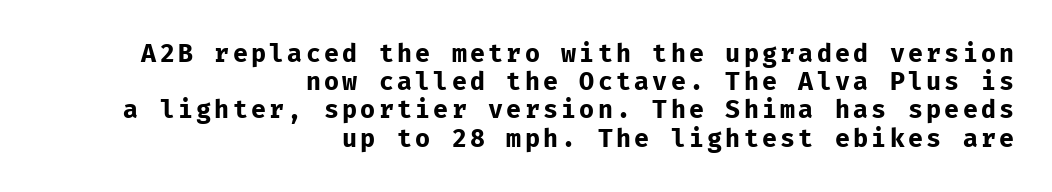
The image shows 25 px bold type, upright; set right-aligned, tight line spacing (1.13x), not underlined.
